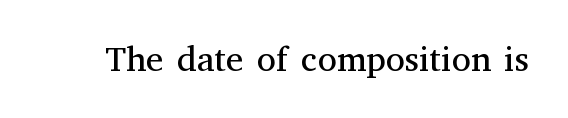
The image shows 35 px regular-weight serif type, upright; set normal letter spacing, not underlined; medium stroke contrast and a medium x-height.
